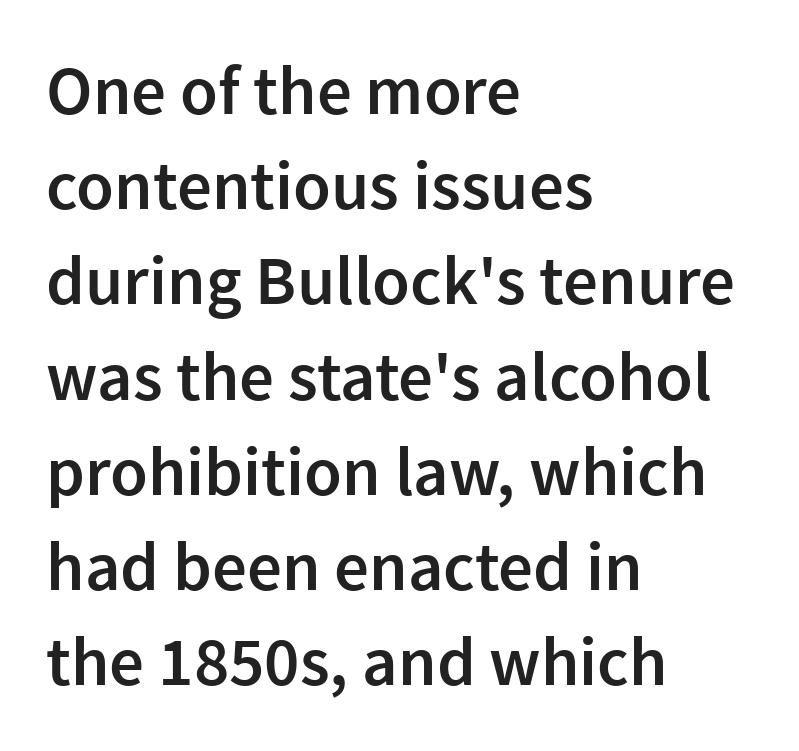
The image shows 69 px semibold sans-serif type, upright; set left-aligned, normal line spacing (1.38x), normal letter spacing, not underlined; low stroke contrast and a medium x-height.
